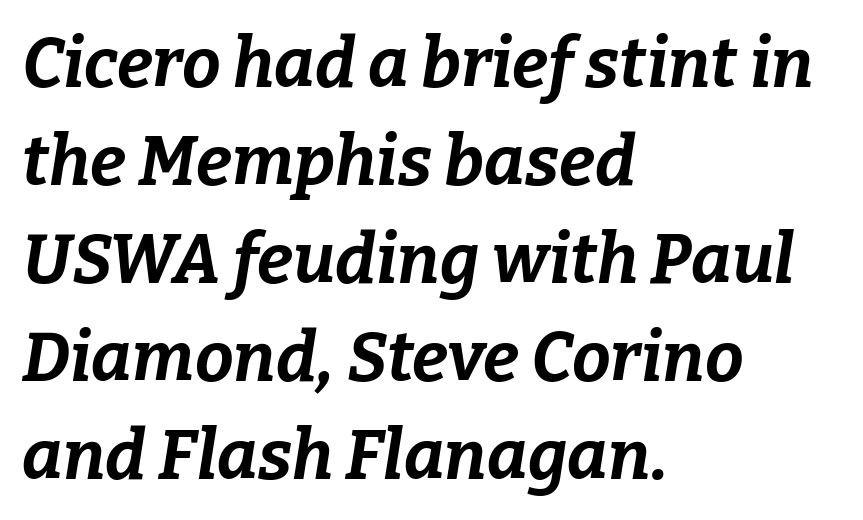
The image shows 69 px bold type, italic (leaning right); set left-aligned, normal line spacing (1.42x), normal letter spacing, not underlined; low stroke contrast and a medium x-height.
